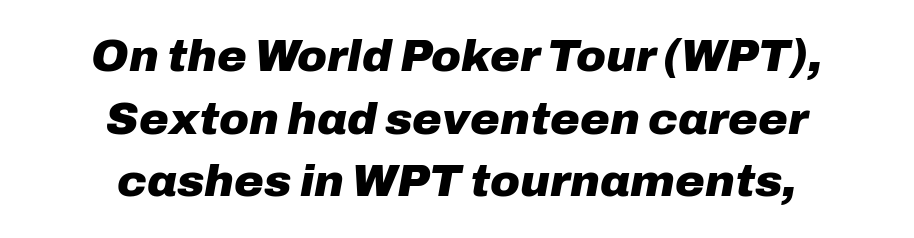
Q: Is the text bold? A: Yes.
Q: Is the text italic (slanted)? A: Yes, it leans right by about 10 degrees.
Q: Is the text underlined? A: No.
Q: How is the paragraph aligned? A: Centered.
Q: Is the spacing between letters normal or unusually wide? A: Normal.
Q: Is the spacing between lines tight, normal or loose? A: Normal.
Q: Width (condensed, normal, or wide)? A: Normal.
Q: Stroke contrast? A: Low.
Q: x-height? A: Medium.
Q: Monospaced? A: No.
